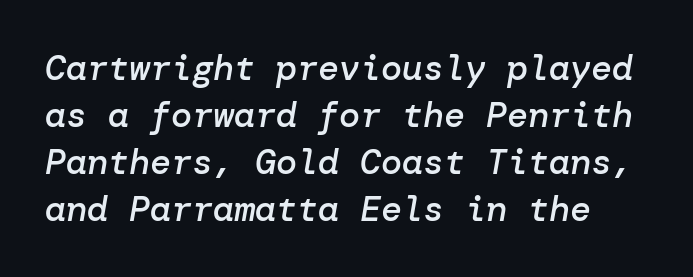
Q: Is the text bold? A: Semi-bold.
Q: Is the text italic (slanted)? A: Yes, it leans right by about 10 degrees.
Q: Is the text underlined? A: No.
Q: Is the spacing between letters normal or unusually wide? A: Normal.
Q: Is the spacing between lines tight, normal or loose? A: Normal.
Q: Width (condensed, normal, or wide)? A: Normal.
Q: Stroke contrast? A: Low.
Q: x-height? A: Medium.
